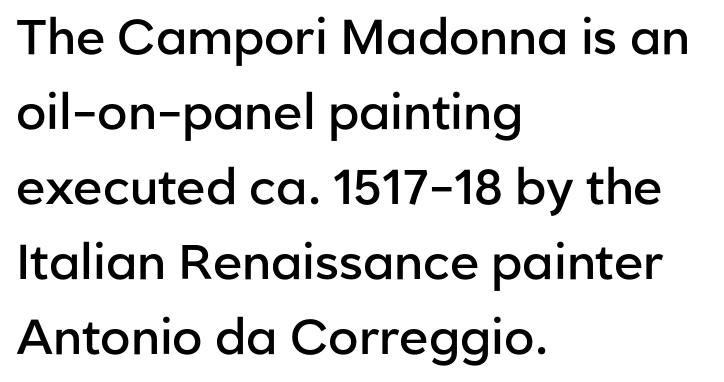
The image shows 49 px semibold sans-serif type, upright; set left-aligned, normal line spacing (1.53x), normal letter spacing, not underlined; low stroke contrast and a medium x-height.
